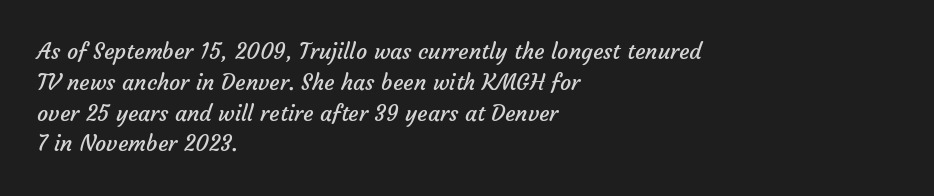
{"bold": "no", "underline": "no", "align": "left", "line_spacing": "normal", "line_spacing_ratio": 1.4, "letter_spacing": "normal", "letter_spacing_em": 0.0, "glyph_px": 22}
